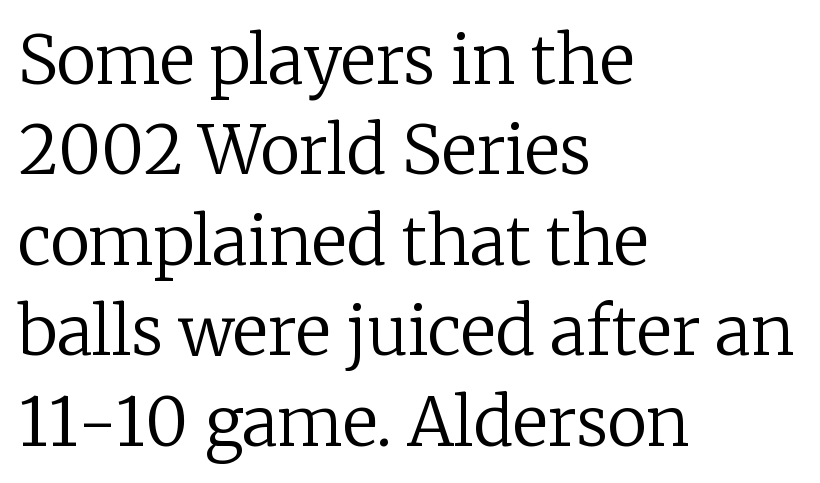
Q: Is the text bold? A: No.
Q: Is the text italic (slanted)? A: No, it is upright.
Q: Is the typeface a serif or a sans-serif typeface? A: Serif.
Q: Is the text underlined? A: No.
Q: How is the paragraph aligned? A: Left-aligned.
Q: Is the spacing between letters normal or unusually wide? A: Normal.
Q: Is the spacing between lines tight, normal or loose? A: Normal.
Q: Width (condensed, normal, or wide)? A: Normal.
Q: Stroke contrast? A: Low.
Q: x-height? A: Medium.
Q: Monospaced? A: No.
